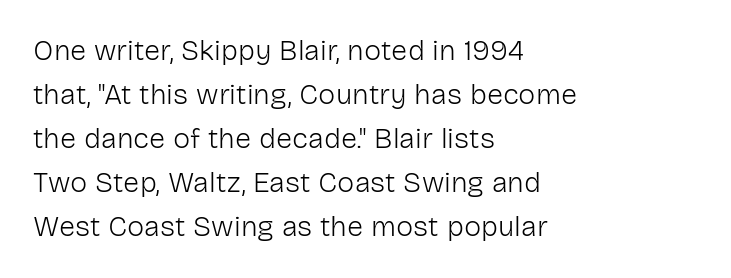
This sample has the flowing, uneven cadence of proportional lettering. Rule under the text: the space is simply empty. Unbolded letterforms with no extra heft. Whoever set this chose a conventional vertical rhythm. The rendering keeps characters at their native spacing. Do the letters lean? They stand straight.
